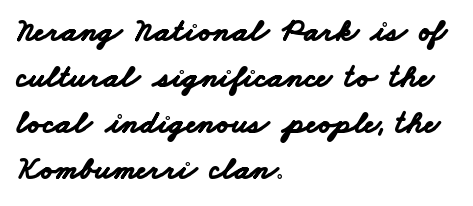
The sample has been set heavy, in full bold. Nobody touched the tracking dial on this one. Descender tails drop into unmarked territory. The font family rendered here belongs to the sans-serif group. Leading: standard.
